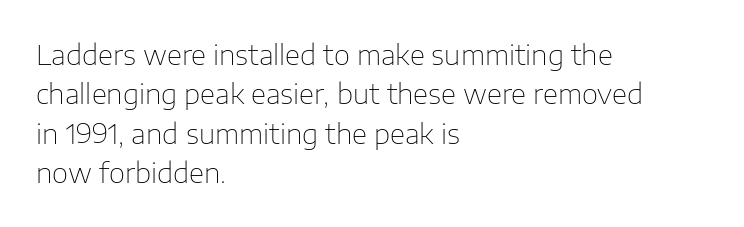
Is this a fixed-width face? No — the glyphs have proportional, varying widths. Alignment: flush left. The passage shown has conventional tracking throughout. Normally led — the rows are evenly, conventionally spaced.
